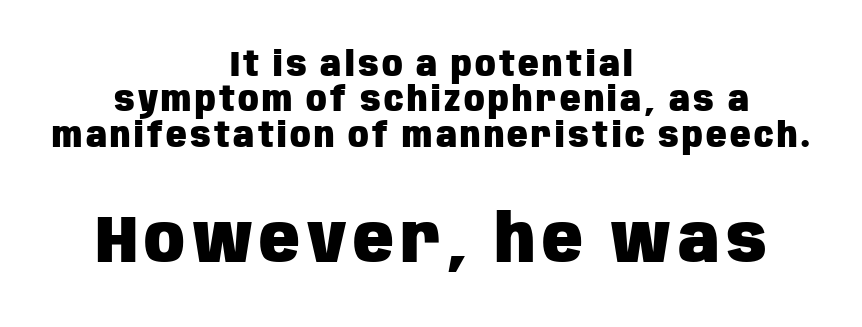
The foot of each line stays bare and open. Plenty of ink on the page — the face is bold. Interline gaps are noticeably narrow in this sample. This rendering uses center alignment, leaving both contours irregular but symmetric.
